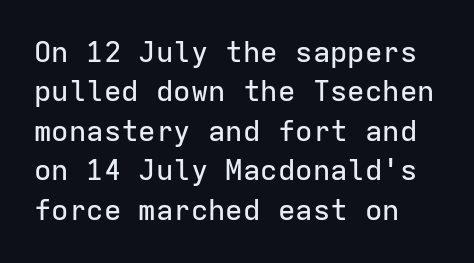
Q: Is the text italic (slanted)? A: No, it is upright.
Q: Is the typeface a serif or a sans-serif typeface? A: Sans-serif.
Q: Is the text underlined? A: No.
Q: Is the spacing between letters normal or unusually wide? A: Normal.
Q: Is the spacing between lines tight, normal or loose? A: Normal.
Q: Width (condensed, normal, or wide)? A: Normal.
Q: Stroke contrast? A: Low.
Q: x-height? A: Medium.
Q: Monospaced? A: Yes.
